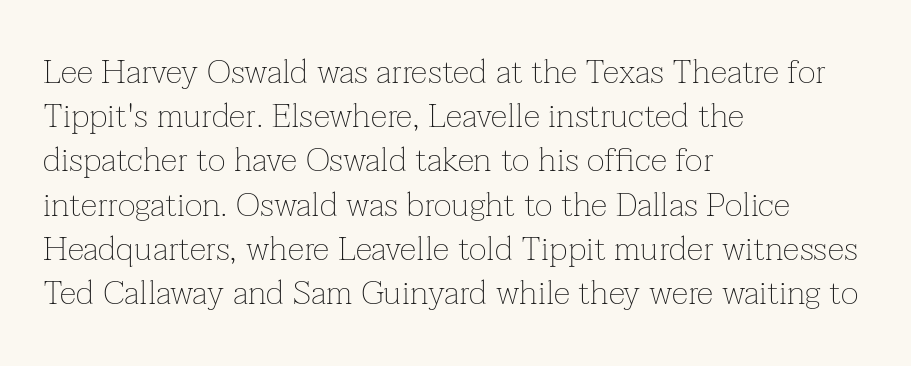
Q: Is the text bold? A: No.
Q: Is the text italic (slanted)? A: No, it is upright.
Q: Is the typeface a serif or a sans-serif typeface? A: Serif.
Q: Is the text underlined? A: No.
Q: How is the paragraph aligned? A: Left-aligned.
Q: Is the spacing between letters normal or unusually wide? A: Normal.
Q: Is the spacing between lines tight, normal or loose? A: Normal.
Q: Width (condensed, normal, or wide)? A: Normal.
Q: Stroke contrast? A: Low.
Q: x-height? A: Medium.
Q: Monospaced? A: No.
